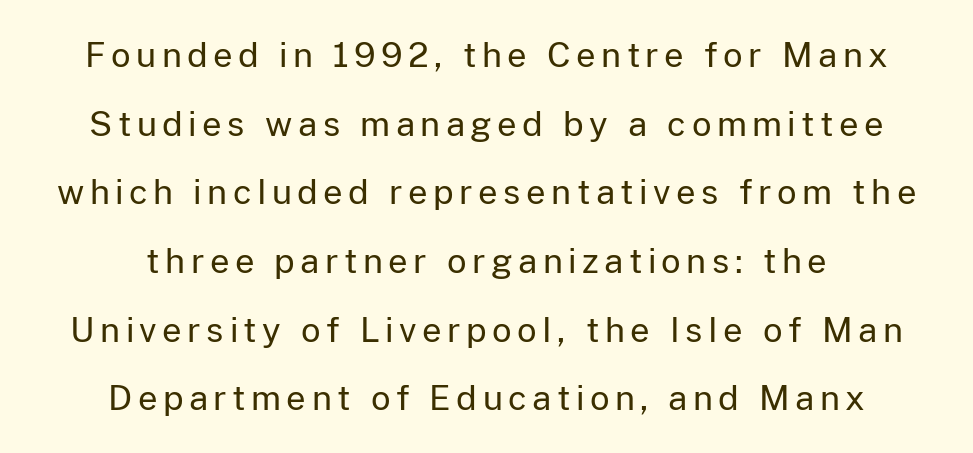
Quick note: interline space is abundant. Descenders hang freely into open space. Style check: upright. This sample has the flowing, uneven cadence of proportional lettering. The font family rendered here belongs to the sans-serif group.
